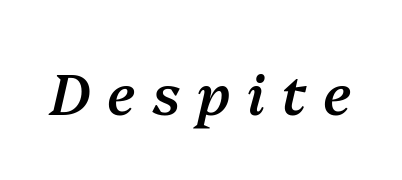
Between one letter and the next there's a generous, obvious gap. Compared with ordinary roman type, these characters are visibly tilted. Nobody drew a line under any word here. A somewhat darkened texture: the type is semibold rather than bold. You could not count columns in this text — the font is proportionally spaced.
